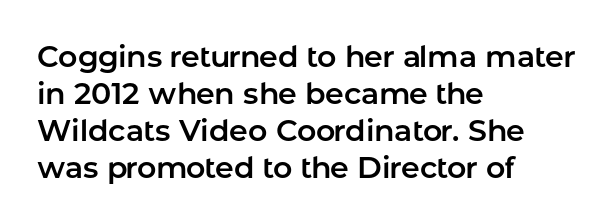
The image shows 30 px sans-serif type, upright; set left-aligned, line spacing 1.23x, normal letter spacing, not underlined; low stroke contrast and a medium x-height.
